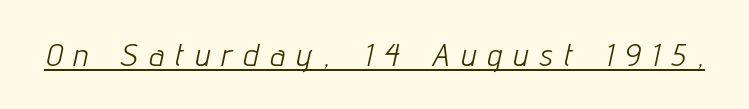
Q: Is the text bold? A: No.
Q: Is the text italic (slanted)? A: Yes, it leans right by about 12 degrees.
Q: Is the text underlined? A: Yes.
Q: Is the spacing between letters normal or unusually wide? A: Unusually wide.
Q: Width (condensed, normal, or wide)? A: Condensed.
Q: Stroke contrast? A: Low.
Q: x-height? A: Medium.
Q: Monospaced? A: No.
